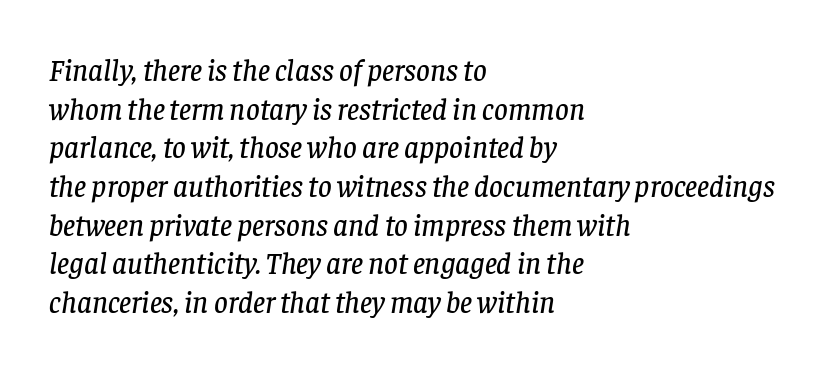
The image shows 30 px serif type, italic (leaning right); set left-aligned, normal line spacing (1.29x), normal letter spacing, not underlined; low stroke contrast and a large x-height.
